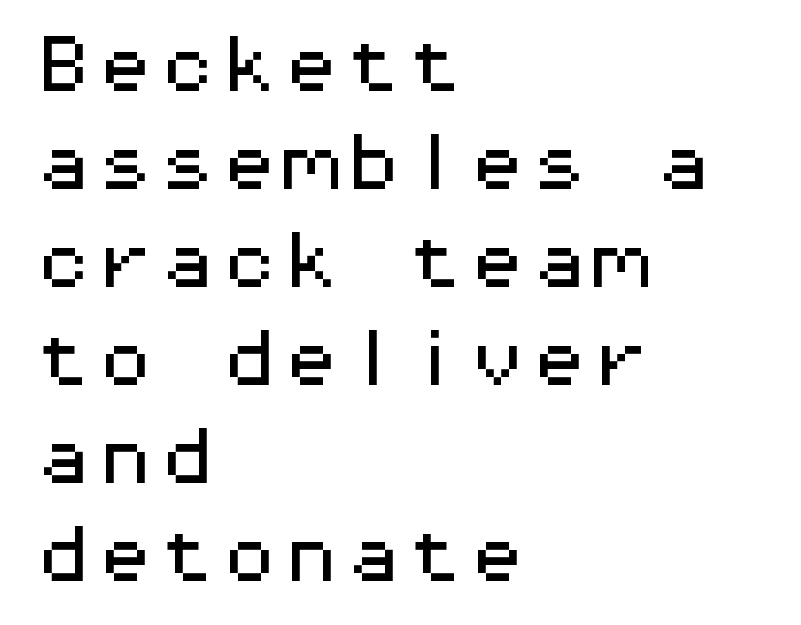
The image shows 62 px wide sans-serif type, upright, monospaced; set left-aligned, normal line spacing (1.58x), normal letter spacing, not underlined; medium stroke contrast and a medium x-height.
